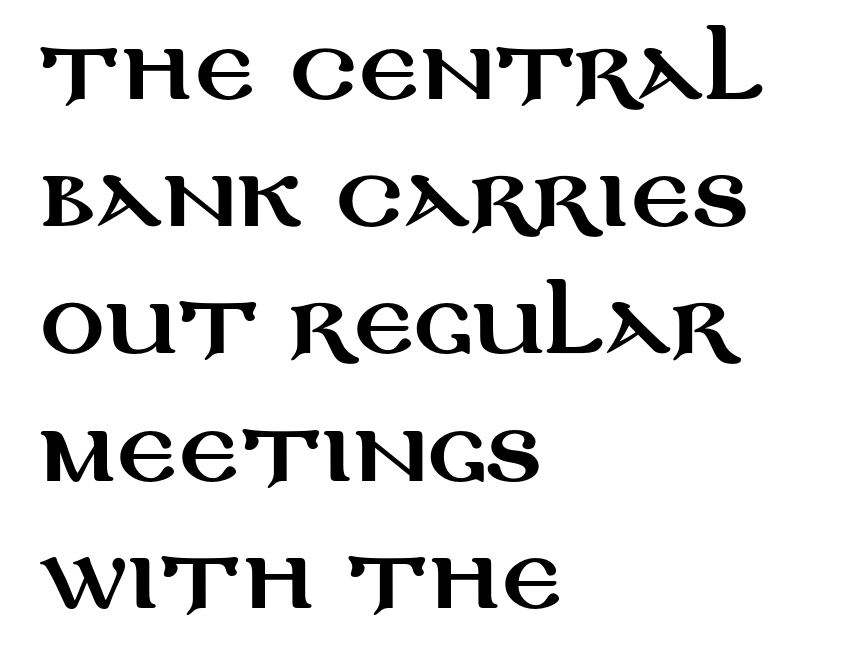
{"serif": "no", "italic": "no", "width": "wide", "stroke_contrast": "medium", "x_height": "large", "monospaced": "no", "underline": "no", "align": "left", "line_spacing": "normal", "line_spacing_ratio": 1.59, "letter_spacing": "normal", "letter_spacing_em": 0.0, "glyph_px": 80}
